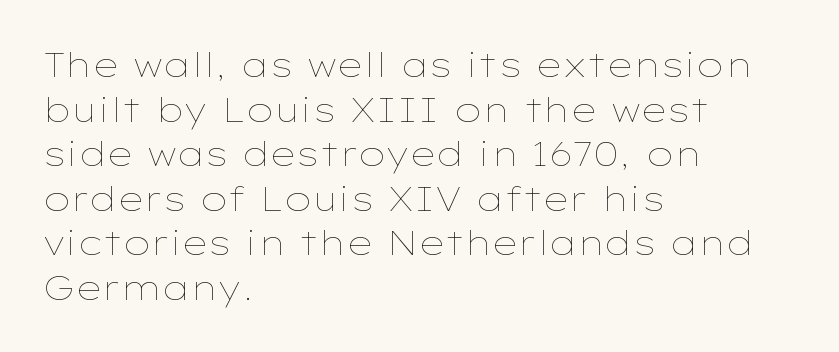
{"italic": "no", "bold": "no", "weight": "thin", "width": "wide", "stroke_contrast": "low", "x_height": "medium", "monospaced": "no", "underline": "no", "align": "left", "line_spacing": "normal", "line_spacing_ratio": 1.31, "letter_spacing": "normal", "letter_spacing_em": 0.0, "glyph_px": 34}
